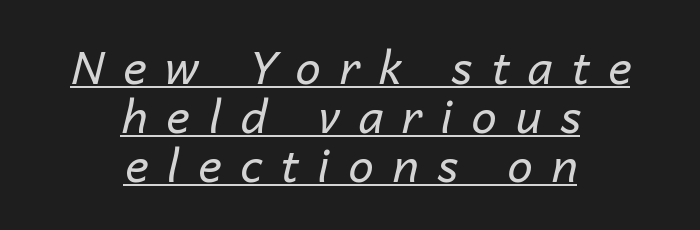
Reading down the block, each line starts at a different indent, mirrored at its end. Students, note that the glyphs here are deliberately spaced far apart. Character widths vary here, with narrow letters taking less room than wide ones. Line spacing here is tight. These glyphs show unthickened strokes, regular width or finer.
